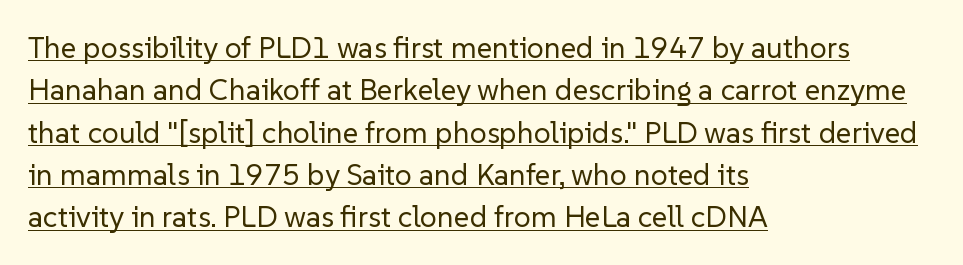
{"serif": "no", "italic": "no", "bold": "no", "weight": "regular", "width": "normal", "stroke_contrast": "low", "x_height": "medium", "monospaced": "no", "underline": "yes", "align": "left", "line_spacing": "normal", "line_spacing_ratio": 1.41, "letter_spacing": "normal", "letter_spacing_em": 0.0, "glyph_px": 30}
